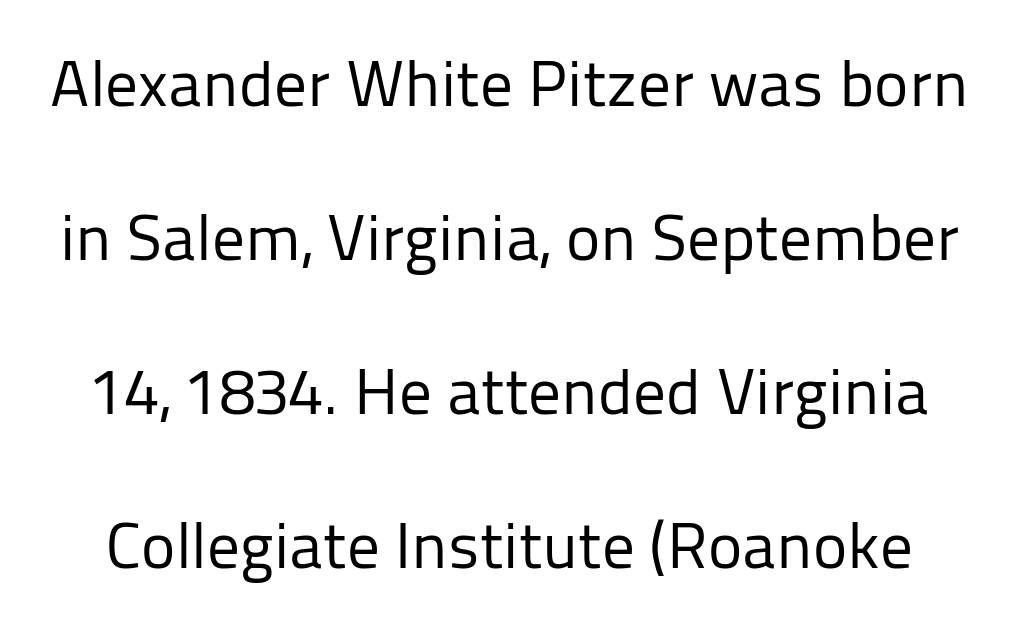
Q: Is the text bold? A: No.
Q: Is the text italic (slanted)? A: No, it is upright.
Q: Is the typeface a serif or a sans-serif typeface? A: Sans-serif.
Q: Is the text underlined? A: No.
Q: Is the spacing between letters normal or unusually wide? A: Normal.
Q: Is the spacing between lines tight, normal or loose? A: Loose.
Q: Width (condensed, normal, or wide)? A: Normal.
Q: Stroke contrast? A: Low.
Q: x-height? A: Medium.
Q: Monospaced? A: No.
